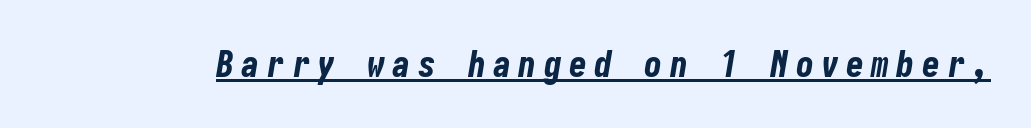
The image shows 36 px bold, condensed type, italic (leaning right); set unusually wide letter spacing (+0.2 em), underlined; low stroke contrast and a medium x-height.
